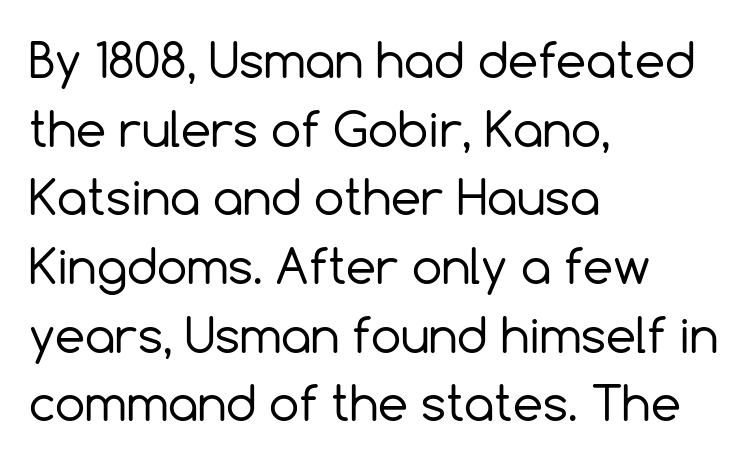
The image shows 48 px regular-weight sans-serif type, upright; set left-aligned, normal line spacing (1.43x), normal letter spacing, not underlined; a medium x-height.
